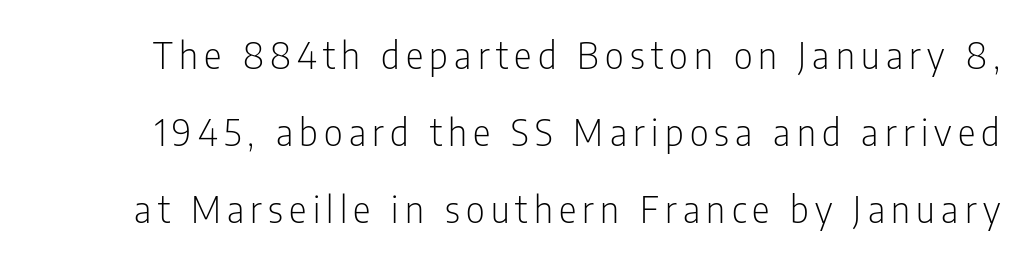
The image shows 37 px light, condensed sans-serif type, upright; set loose line spacing (2.08x), not underlined; low stroke contrast and a medium x-height.
